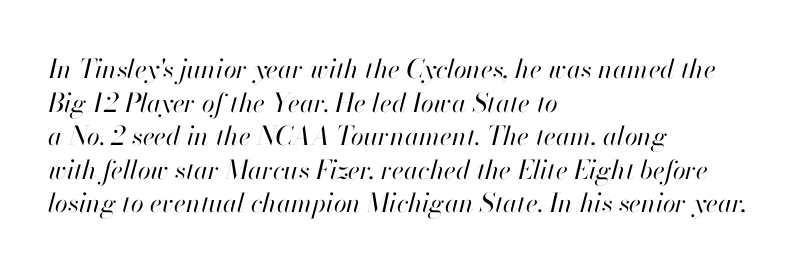
Q: Is the text bold? A: No.
Q: Is the text italic (slanted)? A: Yes, it leans right by about 13 degrees.
Q: Is the text underlined? A: No.
Q: How is the paragraph aligned? A: Left-aligned.
Q: Is the spacing between letters normal or unusually wide? A: Normal.
Q: Is the spacing between lines tight, normal or loose? A: Normal.
